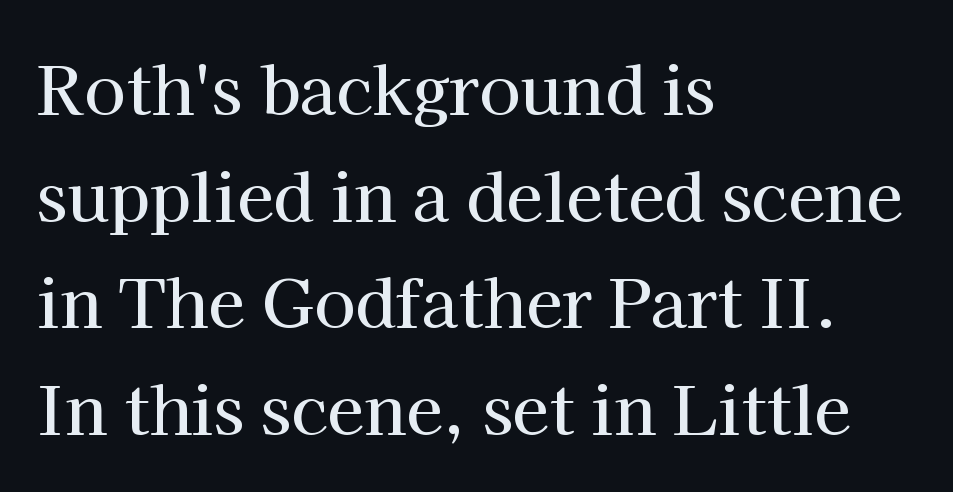
Q: Is the text italic (slanted)? A: No, it is upright.
Q: Is the typeface a serif or a sans-serif typeface? A: Serif.
Q: Is the text underlined? A: No.
Q: How is the paragraph aligned? A: Left-aligned.
Q: Is the spacing between letters normal or unusually wide? A: Normal.
Q: Is the spacing between lines tight, normal or loose? A: Normal.
Q: Width (condensed, normal, or wide)? A: Normal.
Q: Stroke contrast? A: High.
Q: x-height? A: Medium.
Q: Monospaced? A: No.
